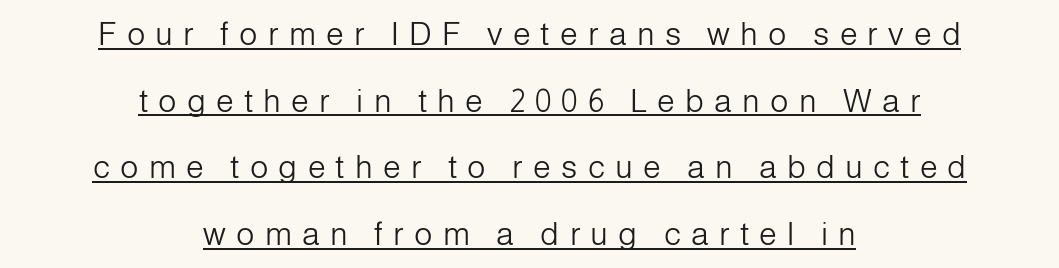
{"serif": "no", "italic": "no", "bold": "no", "weight": "light", "width": "normal", "stroke_contrast": "low", "x_height": "medium", "monospaced": "no", "underline": "yes", "align": "center", "line_spacing": "loose", "line_spacing_ratio": 2.08, "letter_spacing": "wide", "letter_spacing_em": 0.32, "glyph_px": 32}
